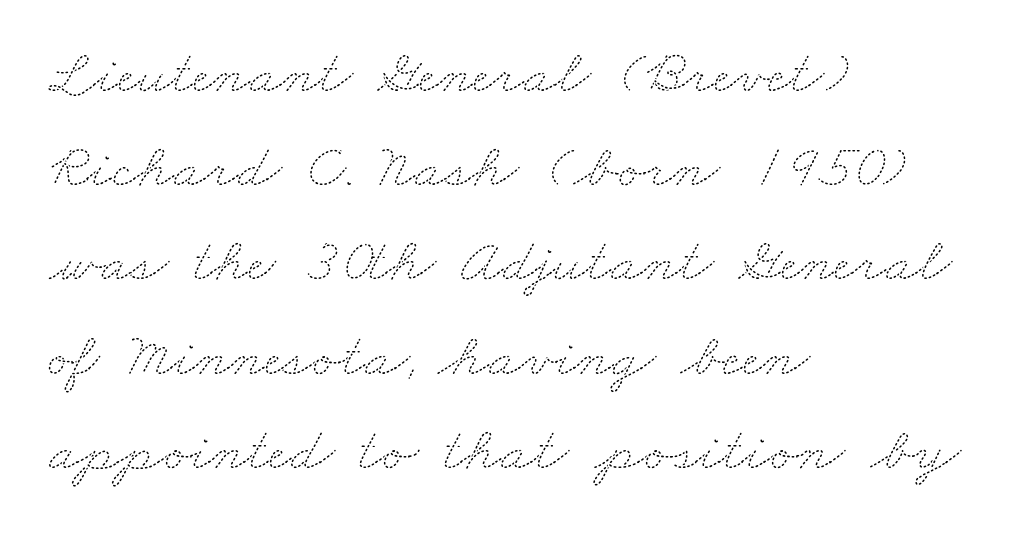
Q: Is the text bold? A: No.
Q: Is the text underlined? A: No.
Q: How is the paragraph aligned? A: Left-aligned.
Q: Is the spacing between letters normal or unusually wide? A: Normal.
Q: Is the spacing between lines tight, normal or loose? A: Normal.
Q: Width (condensed, normal, or wide)? A: Wide.
Q: Stroke contrast? A: Medium.
Q: x-height? A: Small.
Q: Monospaced? A: No.
